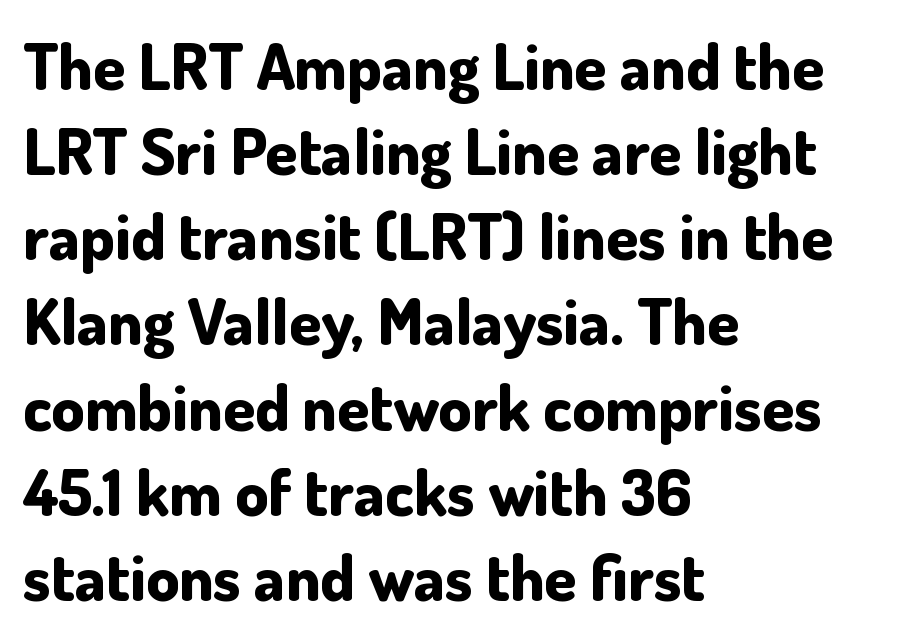
The image shows 65 px bold sans-serif type, upright; set left-aligned, normal line spacing (1.31x), normal letter spacing, not underlined; low stroke contrast and a small x-height.
